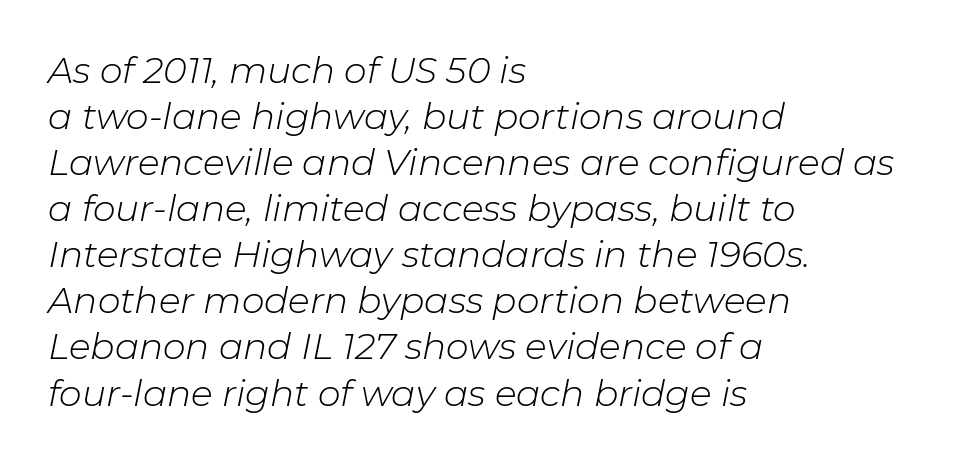
No word sits above an underline. This sample uses plain, unmodified letter spacing. Think of a printed novel: that variable character pitch is what you see here. Horizontal bands of white between lines are of average thickness.
